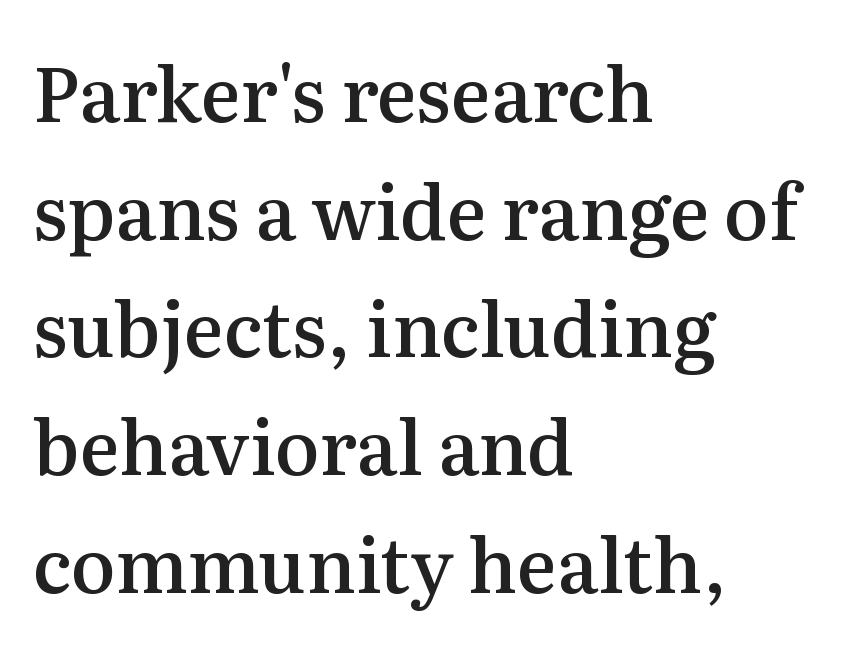
The image shows 75 px semibold serif type, upright; set left-aligned, normal line spacing (1.57x), normal letter spacing, not underlined; medium stroke contrast and a medium x-height.
